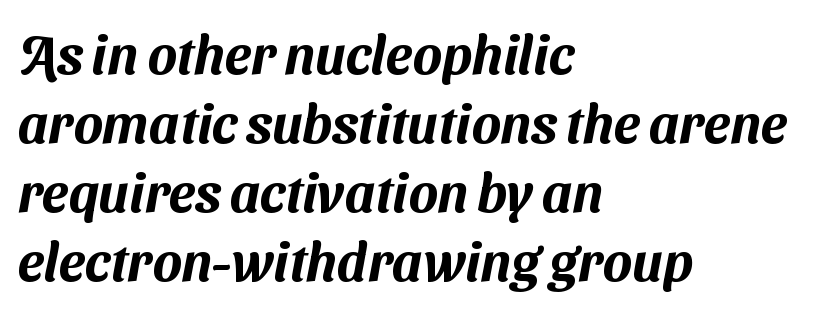
Stroke terminals: plain, sans-serif. The lines in this sample share a left origin and differ only in where they stop. Tracking value appears to be zero — textbook default spacing. Quick note: interline space is typical. Spacing verdict: proportional, widths tailored to each character. The strip under each line holds only bare page.
